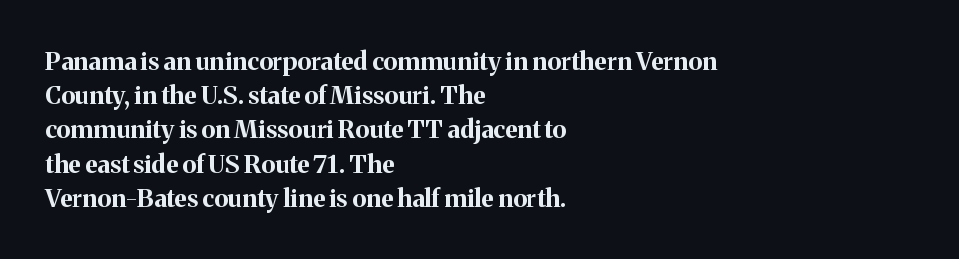
Q: Is the text bold? A: Yes.
Q: Is the text italic (slanted)? A: No, it is upright.
Q: Is the text underlined? A: No.
Q: How is the paragraph aligned? A: Left-aligned.
Q: Is the spacing between letters normal or unusually wide? A: Normal.
Q: Is the spacing between lines tight, normal or loose? A: Normal.
